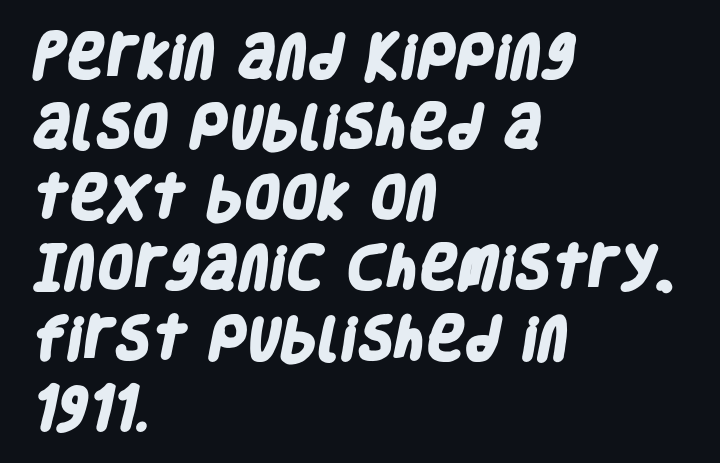
Think of a printed novel: that variable character pitch is what you see here. A classic flush-left, rag-right setting is used for this passage. Leading: standard. The font is running at its bold setting.
